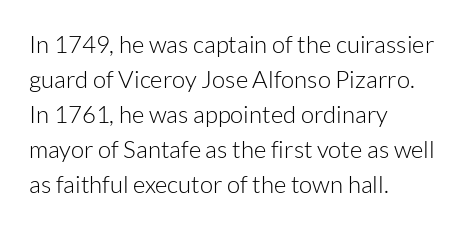
{"italic": "no", "bold": "no", "underline": "no", "align": "left", "line_spacing": "normal", "line_spacing_ratio": 1.46, "letter_spacing": "normal", "letter_spacing_em": 0.0, "glyph_px": 24}
